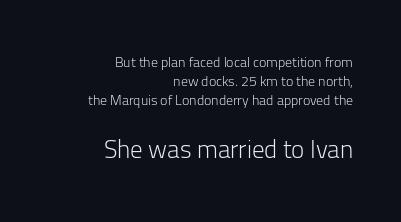
{"italic": "no", "bold": "no", "underline": "no", "align": "right", "line_spacing": "normal", "line_spacing_ratio": 1.36, "letter_spacing": "normal", "letter_spacing_em": 0.0, "larger_block": "second", "size_ratio": 1.79, "glyph_px": 25}
